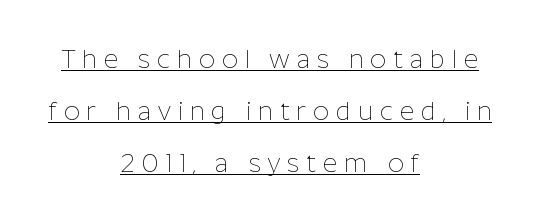
The image shows 25 px text type, upright; set centered, loose line spacing (2.08x), unusually wide letter spacing (+0.27 em), underlined.
